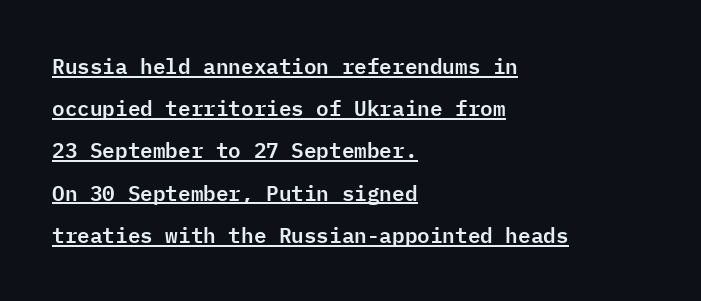
The image shows 21 px text type, upright; set left-aligned, loose line spacing (2.01x), normal letter spacing, underlined.
